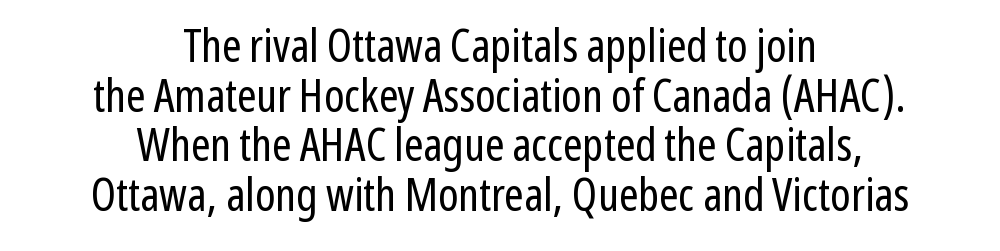
The image shows 46 px regular-weight, condensed sans-serif type, upright; set centered, tight line spacing (1.08x), normal letter spacing, not underlined; low stroke contrast and a medium x-height.
